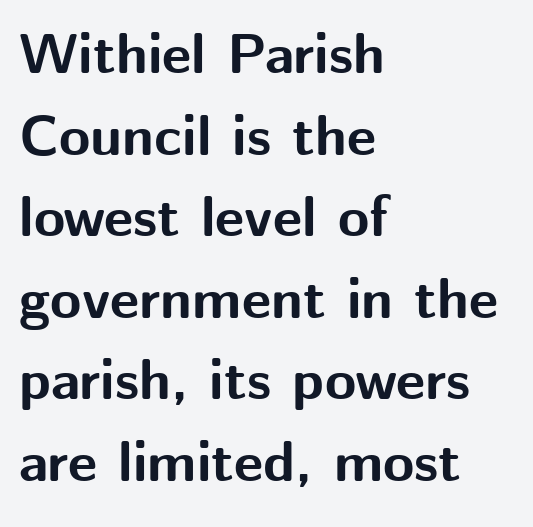
{"serif": "no", "italic": "no", "bold": "yes", "weight": "bold", "width": "normal", "stroke_contrast": "medium", "x_height": "medium", "monospaced": "no", "underline": "no", "align": "left", "line_spacing": "normal", "line_spacing_ratio": 1.43, "letter_spacing": "normal", "letter_spacing_em": 0.0, "glyph_px": 57}
